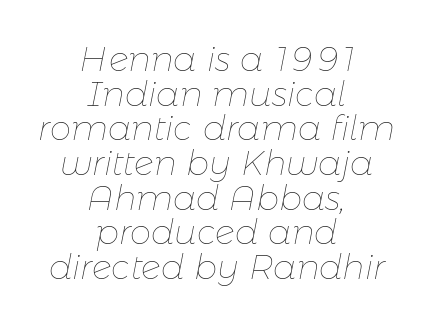
The image shows 34 px thin type, italic (leaning right); set centered, tight line spacing (1.02x), normal letter spacing, not underlined; low stroke contrast and a medium x-height.
